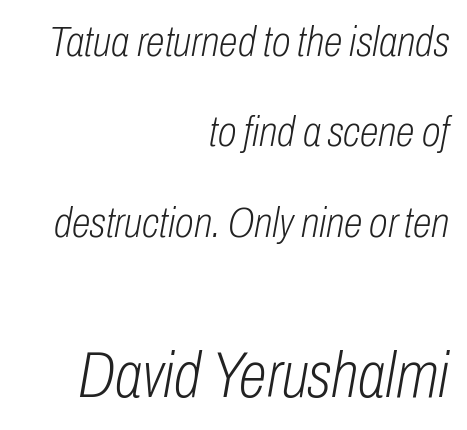
The image shows 64 px light, condensed type, italic (leaning right); set right-aligned, loose line spacing (2.1x), normal letter spacing, not underlined; the second (bottom) block is 1.49x larger; low stroke contrast and a medium x-height.
